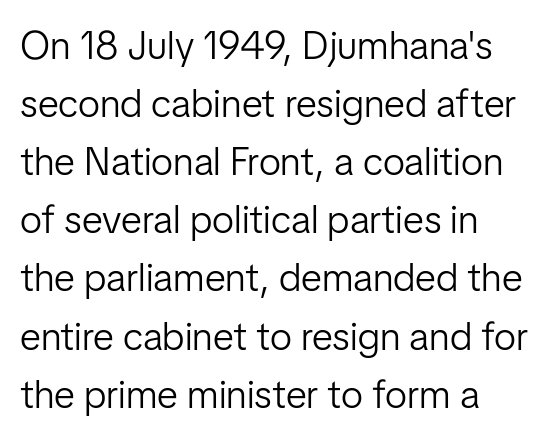
Q: Is the text bold? A: No.
Q: Is the text italic (slanted)? A: No, it is upright.
Q: Is the typeface a serif or a sans-serif typeface? A: Sans-serif.
Q: Is the text underlined? A: No.
Q: How is the paragraph aligned? A: Left-aligned.
Q: Is the spacing between letters normal or unusually wide? A: Normal.
Q: Is the spacing between lines tight, normal or loose? A: Normal.
Q: Width (condensed, normal, or wide)? A: Normal.
Q: Stroke contrast? A: Low.
Q: x-height? A: Medium.
Q: Monospaced? A: No.
